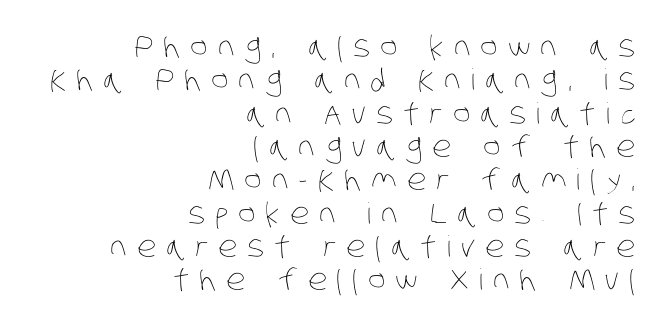
These lines huddle together more closely than default settings would place them. Each letter keeps its own natural width here, so spacing adapts to shape. This rendering widens character spacing well past its baseline value. Beneath every word, the page is bare. No heavy texture on the line: the type isn't bold. Where is the straight margin? On the right.
